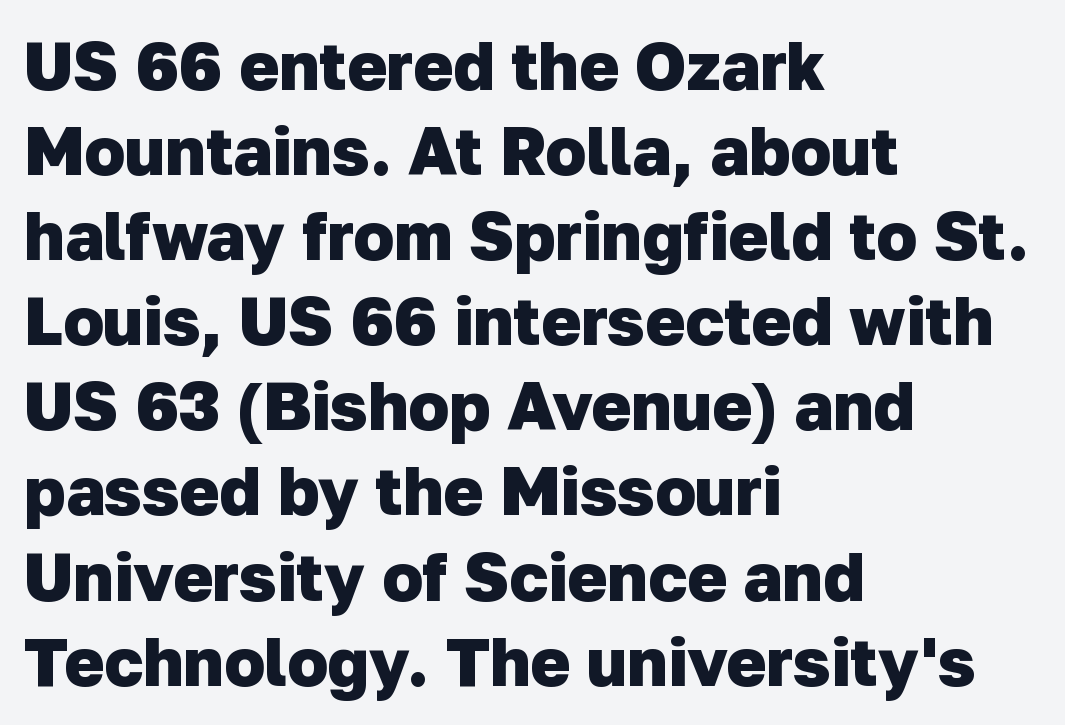
The face used here is a sans, in the tradition of grotesques and geometrics. The setting favours the left margin, as ordinary paragraphs usually do. Inter-character spacing is left at the font's built-in metrics. Heft: maximum for text — a bold.
